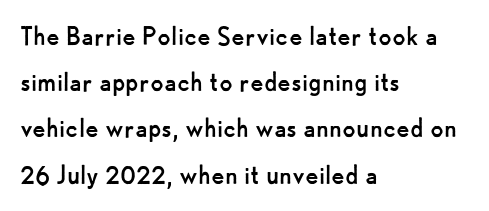
The image shows 31 px regular-weight sans-serif type, upright; set left-aligned, normal line spacing (1.49x), normal letter spacing, not underlined; low stroke contrast and a small x-height.
